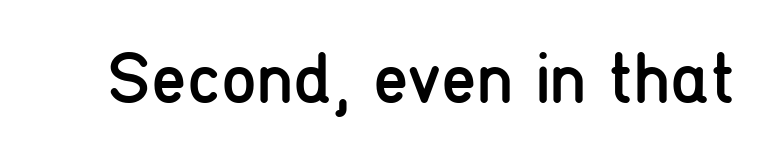
Clear beneath every line of the passage. Observe the ordinary spacing: letters are neighbours, not strangers. The font family rendered here belongs to the sans-serif group. Unbolded letterforms with no extra heft.
